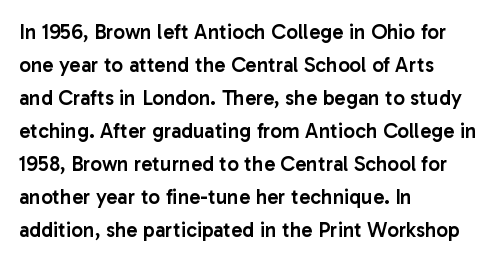
{"italic": "no", "bold": "semi", "underline": "no", "align": "left", "line_spacing": "normal", "line_spacing_ratio": 1.57, "letter_spacing": "normal", "letter_spacing_em": 0.0, "glyph_px": 21}
